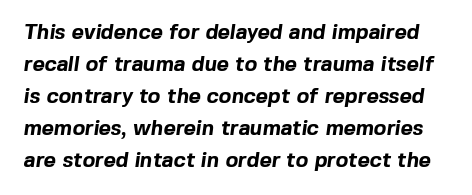
Q: Is the text bold? A: Yes.
Q: Is the text underlined? A: No.
Q: Is the spacing between letters normal or unusually wide? A: Normal.
Q: Is the spacing between lines tight, normal or loose? A: Normal.
